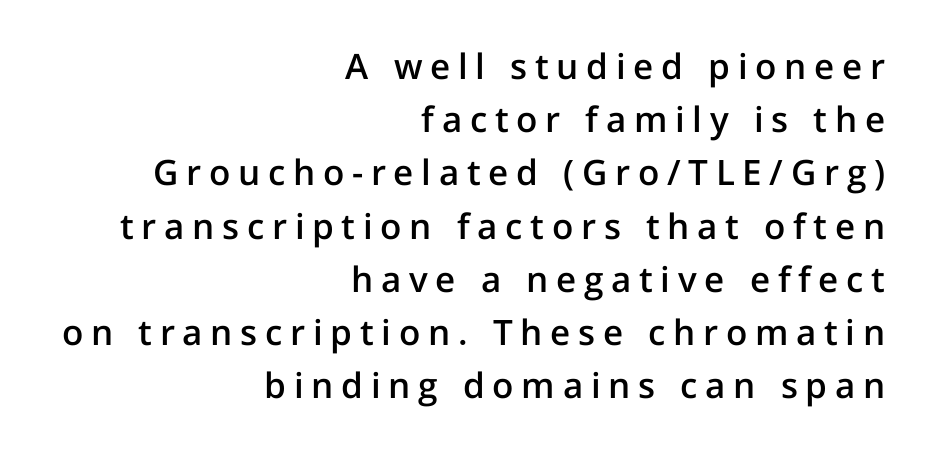
{"serif": "no", "italic": "no", "bold": "semi", "weight": "semibold", "width": "normal", "stroke_contrast": "low", "x_height": "medium", "monospaced": "no", "underline": "no", "align": "right", "line_spacing": "normal", "line_spacing_ratio": 1.52, "letter_spacing": "wide", "letter_spacing_em": 0.22, "glyph_px": 35}
